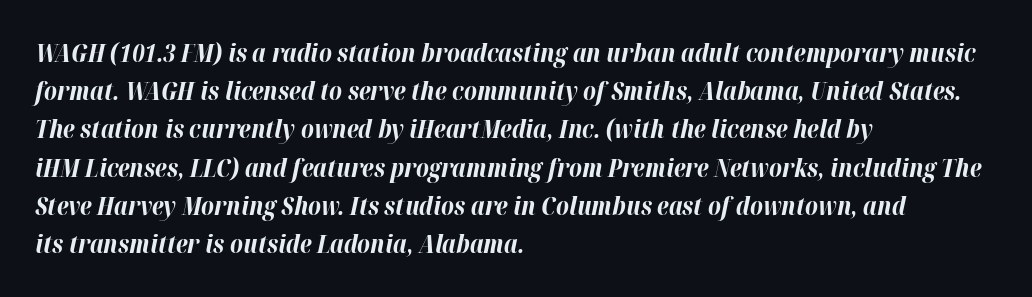
{"italic": "yes", "lean": "right", "slant_degrees": 12, "bold": "yes", "underline": "no", "align": "left", "line_spacing": "normal", "line_spacing_ratio": 1.53, "letter_spacing": "normal", "letter_spacing_em": 0.0, "glyph_px": 25}
